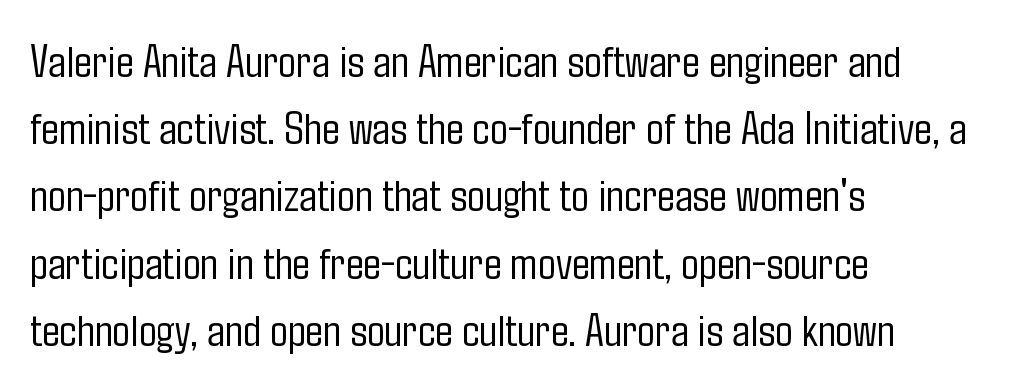
The image shows 47 px light, condensed sans-serif type, upright; set left-aligned, normal line spacing (1.43x), normal letter spacing, not underlined; low stroke contrast and a medium x-height.
